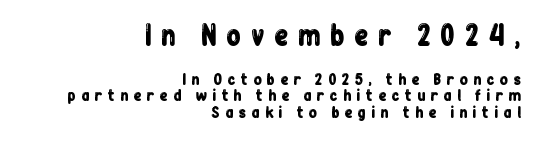
The axis of the letterforms is exactly vertical. Size contrast runs from large at the top to small at the bottom. Decoration check: the copy has no underline. These lines stack with their right ends in a neat column.
